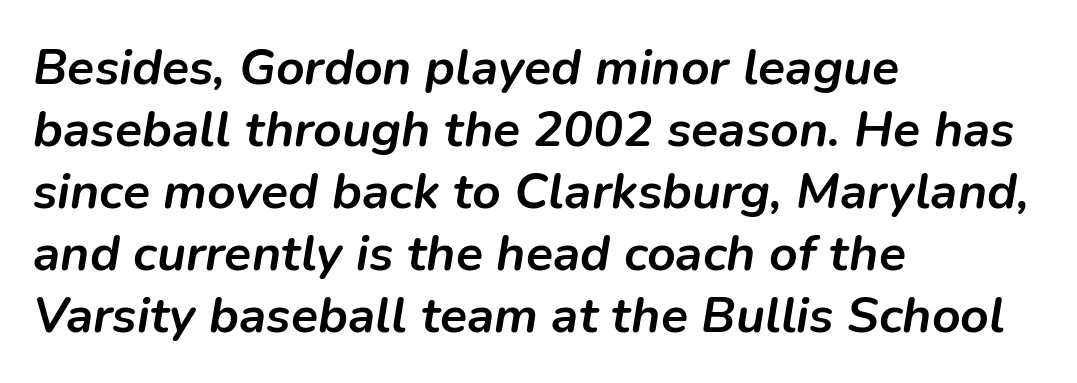
Any mark beneath the type? The region is blank. The lines in this sample share a left origin and differ only in where they stop. The rendering uses natural spacing where letterforms have individual widths. Tall strokes in this sample are angled rather than plumb. Notice how thick the strokes are: this is what a full bold looks like.
